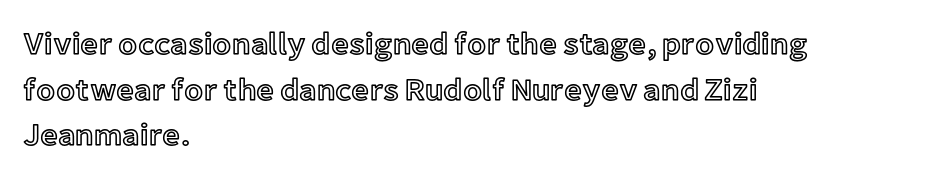
{"italic": "no", "width": "normal", "x_height": "medium", "monospaced": "no", "underline": "no", "align": "left", "line_spacing": "normal", "line_spacing_ratio": 1.47, "letter_spacing": "normal", "letter_spacing_em": 0.0, "glyph_px": 31}
